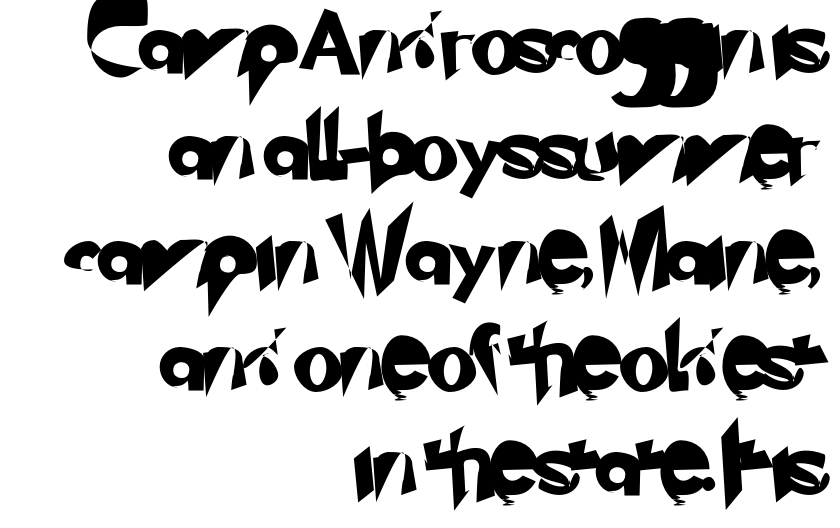
The image shows 64 px sans-serif type; set right-aligned, normal line spacing (1.65x), normal letter spacing, not underlined; low stroke contrast and a small x-height.
